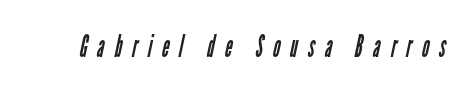
Does the type have serifs? No, each stem ends abruptly. Stems here are at most as thick as an everyday book face. Underline: absent. There is plenty of visible air inserted between adjacent glyphs.
